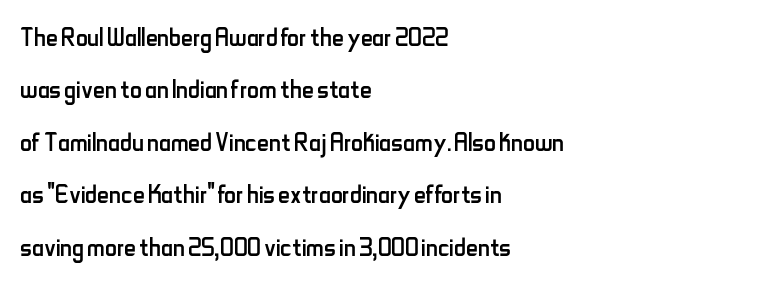
Is there much room between lines? A standard amount, neither cramped nor airy. Vertical strokes here are truly vertical. The letters advance in unequal steps, a hallmark of proportional type. Typeset ragged right — the left edge is the straight one.
